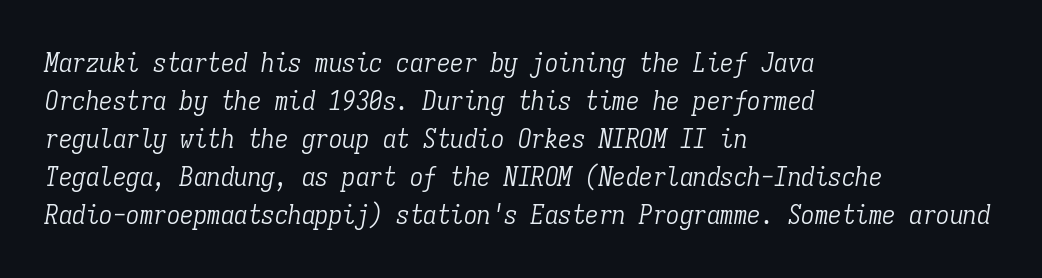
The specimen reads as italic at a glance. Successive baselines arrive at the customary interval. Nothing heavy about these letters — not bold at all. Any mark beneath the type? The region is blank. This rendering uses left alignment, leaving the right contour irregular. The rendering keeps characters at their native spacing.
